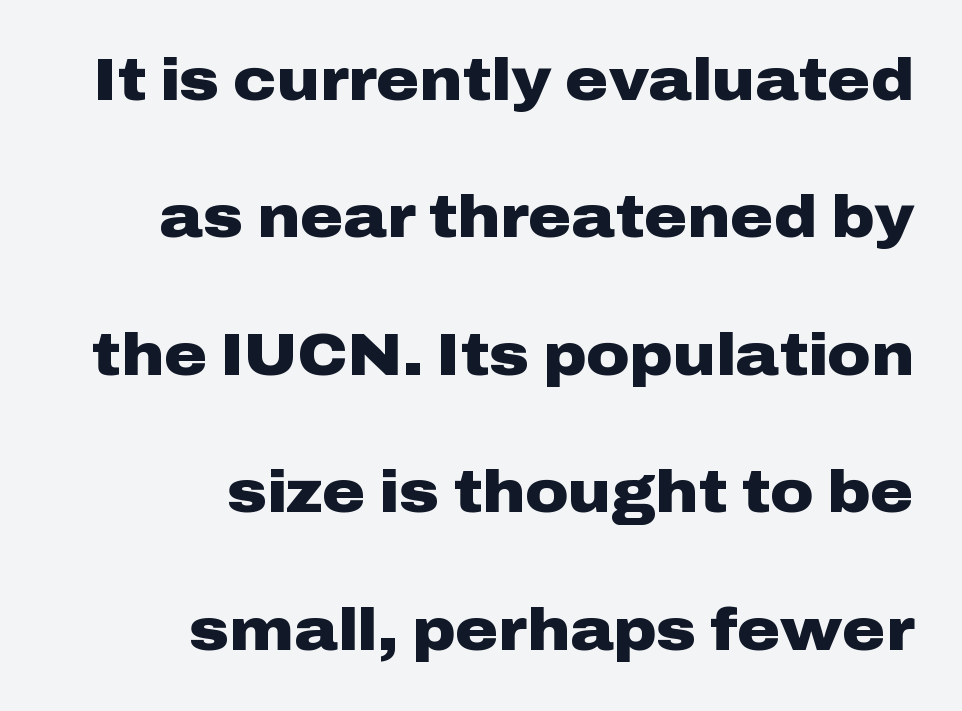
{"serif": "no", "italic": "no", "bold": "yes", "weight": "heavy", "width": "wide", "stroke_contrast": "low", "x_height": "medium", "monospaced": "no", "underline": "no", "align": "right", "line_spacing": "loose", "line_spacing_ratio": 2.33, "letter_spacing": "normal", "letter_spacing_em": 0.0, "glyph_px": 59}
